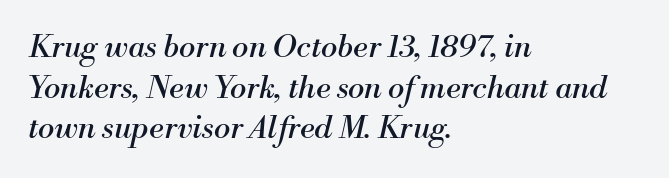
The image shows 31 px regular-weight serif type, italic (leaning right); set left-aligned, normal line spacing (1.31x), normal letter spacing, not underlined; medium stroke contrast and a small x-height.
